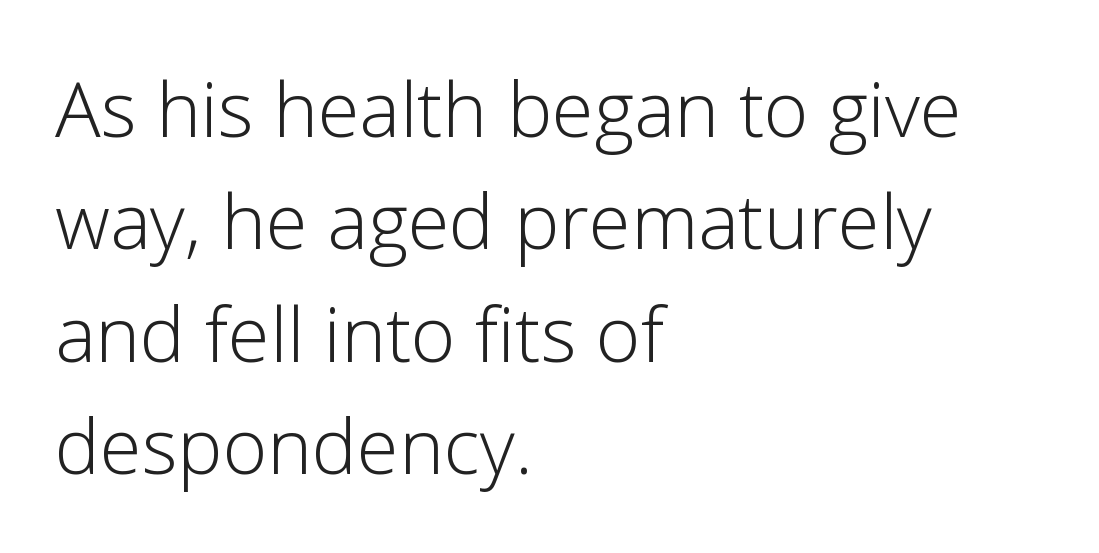
Line beginnings align vertically; line endings do not. In terms of leading, this rendering sits right in the middle. Is the letter spacing exaggerated? No — it looks like the ordinary default. A quiet, ordinary-to-light weight characterises the typeface. The rendering uses natural spacing where letterforms have individual widths. Letterform terminals end flat and unadorned throughout the passage.
